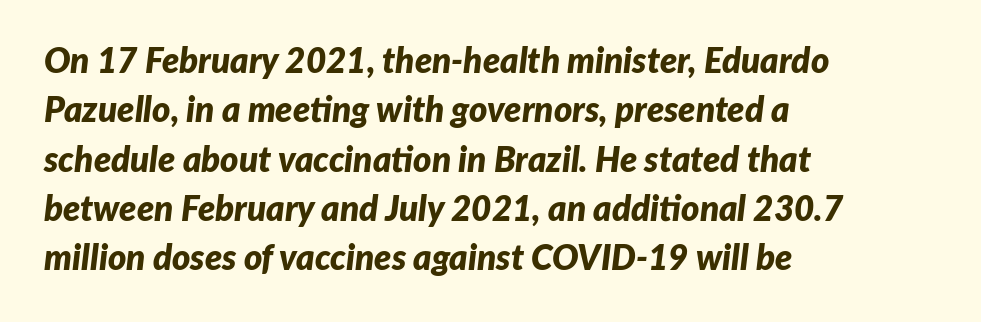
The image shows 35 px bold type, italic (leaning right); set left-aligned, normal line spacing (1.41x), normal letter spacing, not underlined; low stroke contrast and a medium x-height.
